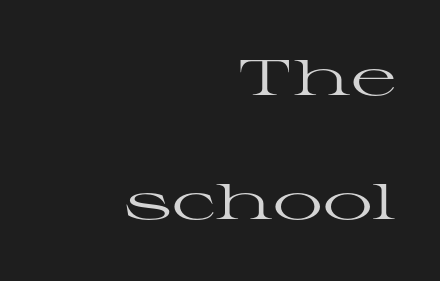
Typographically, this falls in the serif category. Baseline-to-baseline distance is far greater than the letter height. Honestly, there is no underline to notice here at all. The face looks like a standard text weight, possibly lighter. The letters advance in unequal steps, a hallmark of proportional type.
